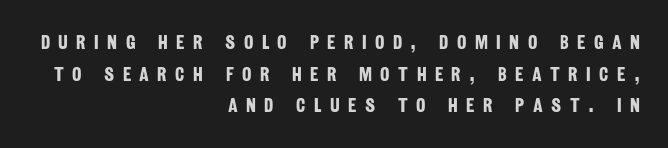
Weight: bold. Characters follow at a spacing far wider than the type designer built in. Quick note: interline space is typical. The area under the type is left untouched. Casual observation: everything's shoved over to the right.
